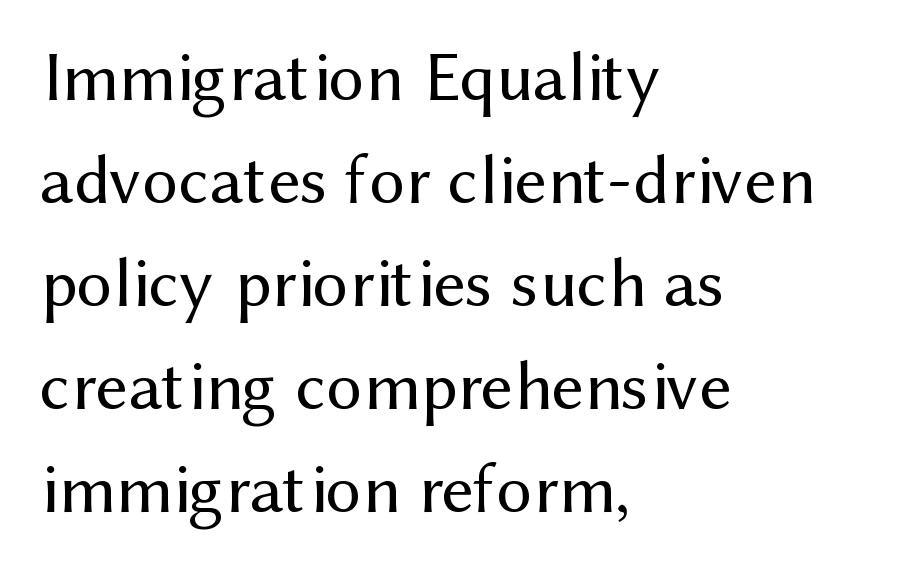
The image shows 71 px regular-weight sans-serif type, upright; set left-aligned, normal line spacing (1.45x), normal letter spacing, not underlined; medium stroke contrast and a medium x-height.
